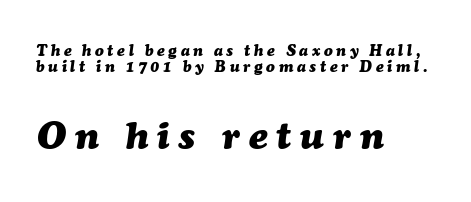
{"italic": "yes", "lean": "right", "slant_degrees": 7, "bold": "yes", "weight": "heavy", "width": "normal", "stroke_contrast": "medium", "x_height": "medium", "monospaced": "no", "underline": "no", "align": "left", "line_spacing": "tight", "line_spacing_ratio": 1.02, "letter_spacing": "wide", "letter_spacing_em": 0.23, "larger_block": "second", "size_ratio": 2.44, "glyph_px": 39}
